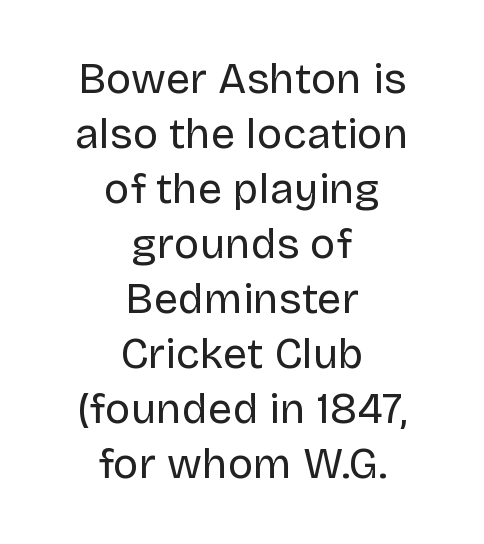
{"serif": "no", "italic": "no", "bold": "no", "weight": "regular", "width": "normal", "stroke_contrast": "low", "x_height": "large", "monospaced": "no", "underline": "no", "align": "center", "line_spacing": "normal", "line_spacing_ratio": 1.28, "letter_spacing": "normal", "letter_spacing_em": 0.0, "glyph_px": 43}
